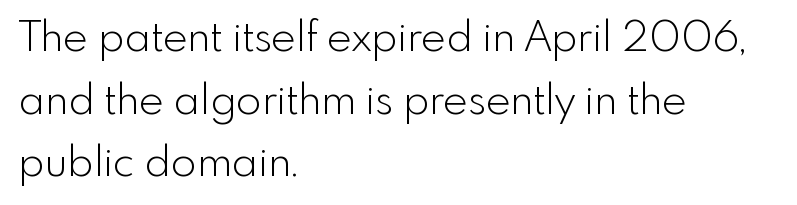
The image shows 42 px light sans-serif type, upright; set left-aligned, normal line spacing (1.49x), normal letter spacing, not underlined; a small x-height.
